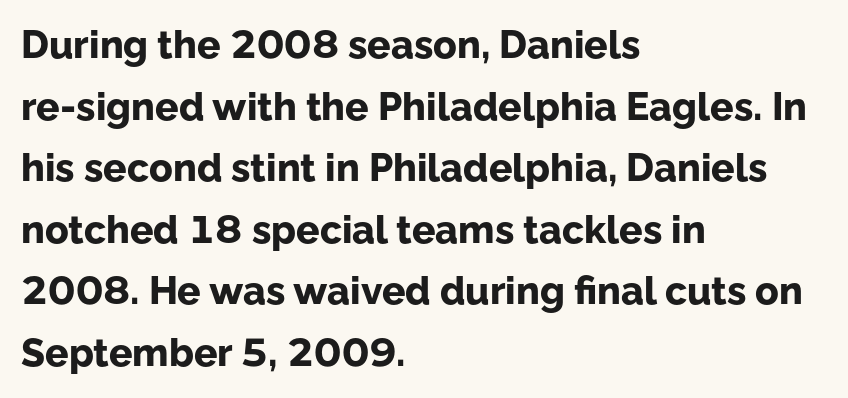
{"serif": "no", "italic": "no", "bold": "yes", "weight": "bold", "width": "normal", "stroke_contrast": "low", "x_height": "medium", "monospaced": "no", "underline": "no", "align": "left", "line_spacing": "normal", "line_spacing_ratio": 1.58, "letter_spacing": "normal", "letter_spacing_em": 0.0, "glyph_px": 39}
